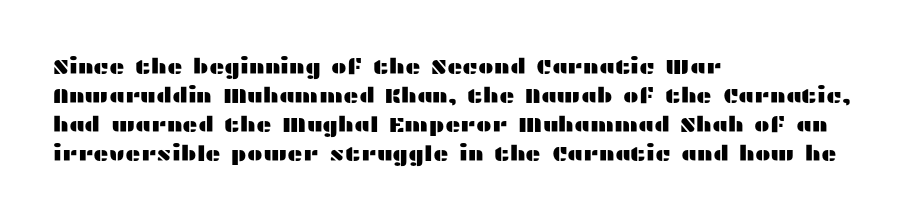
{"italic": "no", "underline": "no", "align": "left", "line_spacing": "normal", "line_spacing_ratio": 1.38, "letter_spacing": "normal", "letter_spacing_em": 0.0, "glyph_px": 21}
